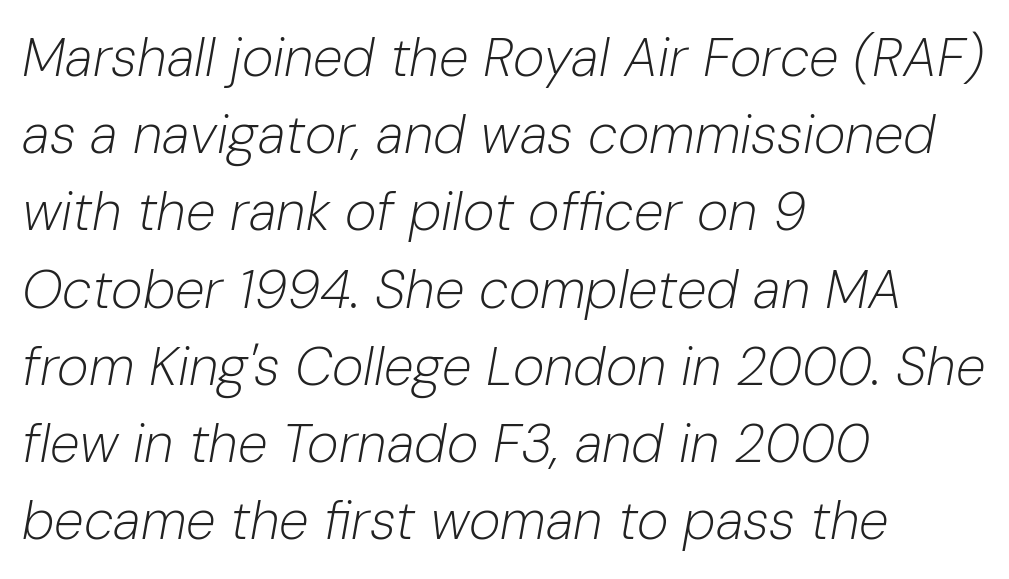
{"italic": "yes", "lean": "right", "slant_degrees": 10, "bold": "no", "weight": "light", "width": "normal", "stroke_contrast": "low", "x_height": "medium", "monospaced": "no", "underline": "no", "align": "left", "line_spacing": "normal", "line_spacing_ratio": 1.43, "letter_spacing": "normal", "letter_spacing_em": 0.0, "glyph_px": 54}
